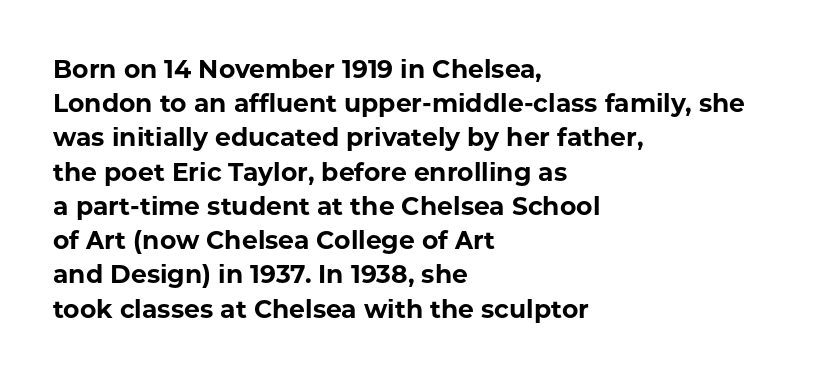
The image shows 25 px bold type, upright; set left-aligned, normal line spacing (1.37x), normal letter spacing, not underlined.
